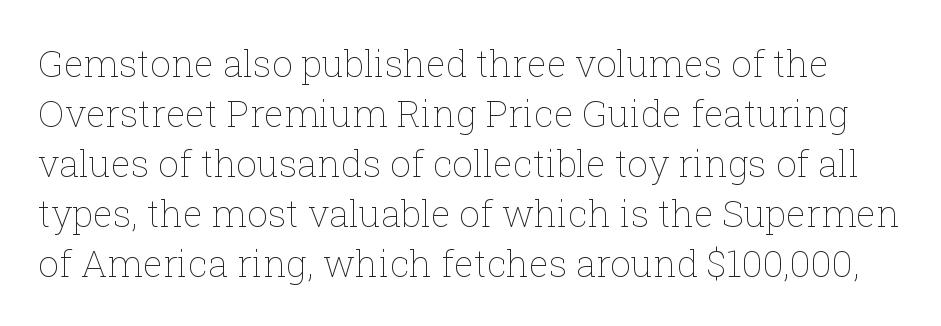
Q: Is the text bold? A: No.
Q: Is the text italic (slanted)? A: No, it is upright.
Q: Is the text underlined? A: No.
Q: Is the spacing between letters normal or unusually wide? A: Normal.
Q: Is the spacing between lines tight, normal or loose? A: Normal.
Q: Width (condensed, normal, or wide)? A: Normal.
Q: Stroke contrast? A: Low.
Q: x-height? A: Medium.
Q: Monospaced? A: No.
